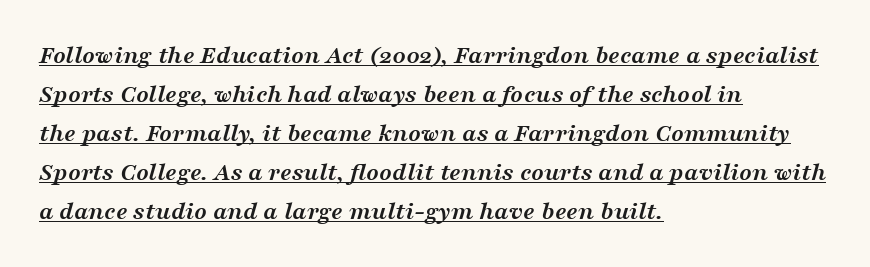
{"italic": "yes", "lean": "right", "slant_degrees": 16, "bold": "yes", "underline": "yes", "align": "left", "line_spacing": "normal", "line_spacing_ratio": 1.5, "letter_spacing": "normal", "letter_spacing_em": 0.0, "glyph_px": 26}
